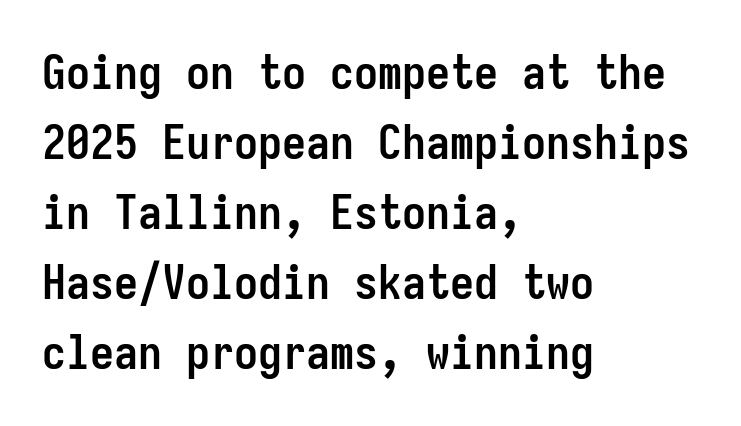
The image shows 48 px semibold, condensed sans-serif type, upright, monospaced; set left-aligned, normal line spacing (1.46x), normal letter spacing, not underlined; low stroke contrast and a medium x-height.
